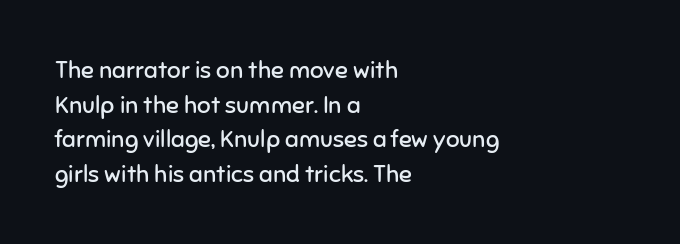
The image shows 24 px text type, upright; set left-aligned, normal line spacing (1.44x), normal letter spacing, not underlined.
